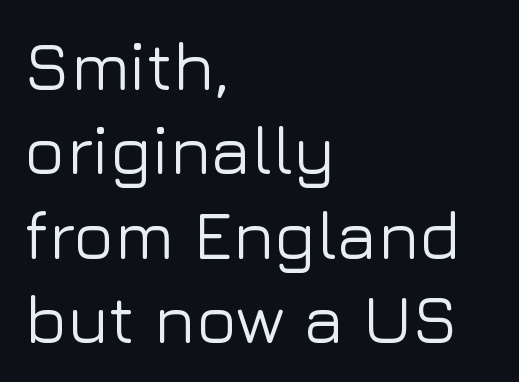
{"serif": "no", "italic": "no", "width": "normal", "stroke_contrast": "low", "x_height": "medium", "monospaced": "no", "underline": "no", "align": "left", "line_spacing_ratio": 1.24, "letter_spacing": "normal", "letter_spacing_em": 0.0, "glyph_px": 68}
